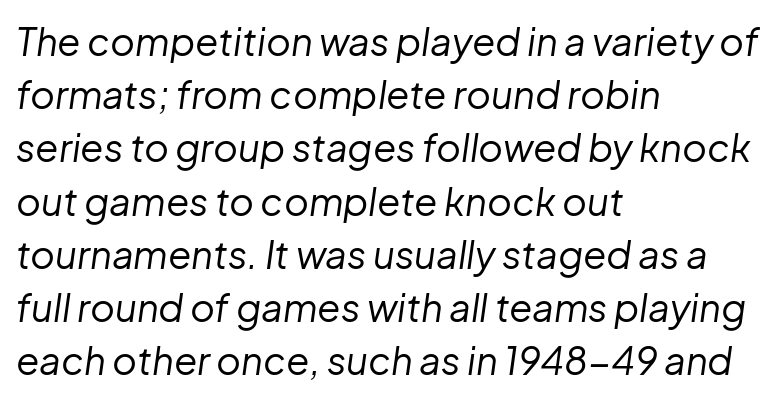
{"italic": "yes", "lean": "right", "slant_degrees": 8, "bold": "no", "weight": "regular", "width": "normal", "stroke_contrast": "low", "x_height": "medium", "monospaced": "no", "underline": "no", "align": "left", "line_spacing": "normal", "line_spacing_ratio": 1.4, "letter_spacing": "normal", "letter_spacing_em": 0.0, "glyph_px": 38}
